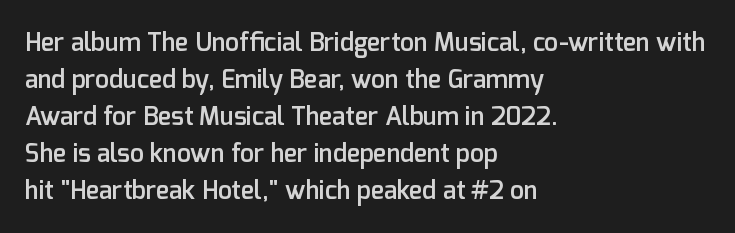
{"italic": "no", "bold": "semi", "underline": "no", "align": "left", "line_spacing": "normal", "line_spacing_ratio": 1.48, "letter_spacing": "normal", "letter_spacing_em": 0.0, "glyph_px": 25}
